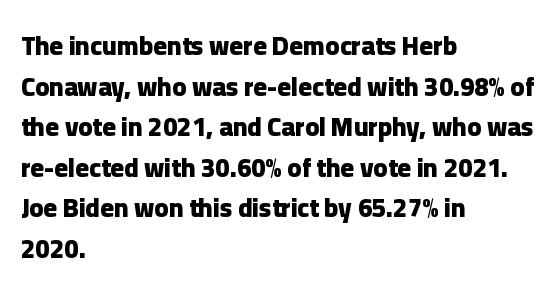
The image shows 26 px bold type, upright; set left-aligned, normal line spacing (1.56x), normal letter spacing, not underlined.
